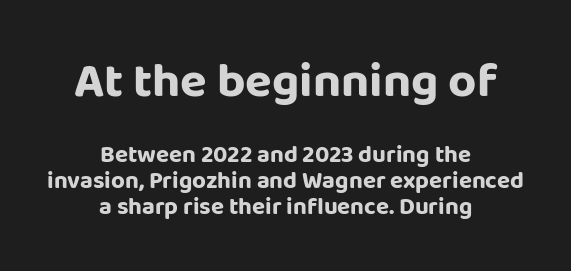
The image shows 49 px bold sans-serif type, upright; set centered, tight line spacing (1.09x), normal letter spacing, not underlined; the first (top) block is 2.04x larger; low stroke contrast and a large x-height.
